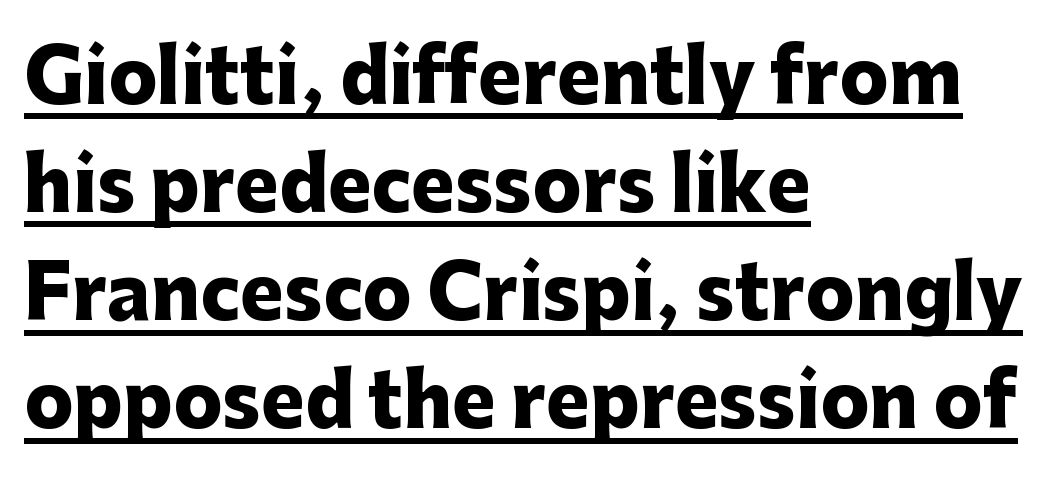
Q: Is the text bold? A: Yes.
Q: Is the text italic (slanted)? A: No, it is upright.
Q: Is the typeface a serif or a sans-serif typeface? A: Sans-serif.
Q: Is the text underlined? A: Yes.
Q: How is the paragraph aligned? A: Left-aligned.
Q: Is the spacing between letters normal or unusually wide? A: Normal.
Q: Is the spacing between lines tight, normal or loose? A: Normal.
Q: Width (condensed, normal, or wide)? A: Normal.
Q: Stroke contrast? A: Low.
Q: x-height? A: Medium.
Q: Monospaced? A: No.
